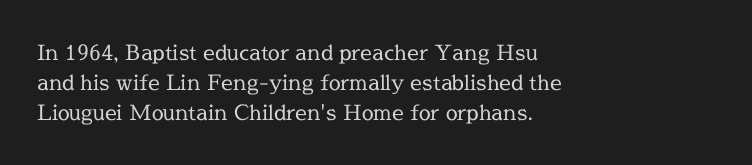
The image shows 21 px text type, upright; set left-aligned, normal line spacing (1.44x), normal letter spacing, not underlined.
